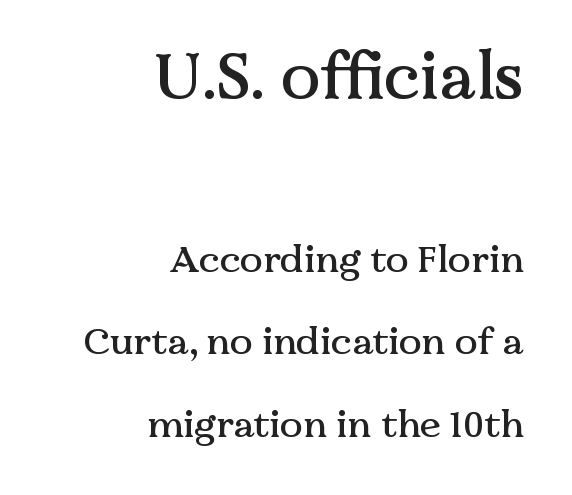
The image shows 66 px serif type, upright; set right-aligned, loose line spacing (2.16x), normal letter spacing, not underlined; the first (top) block is 1.74x larger; medium stroke contrast and a medium x-height.
